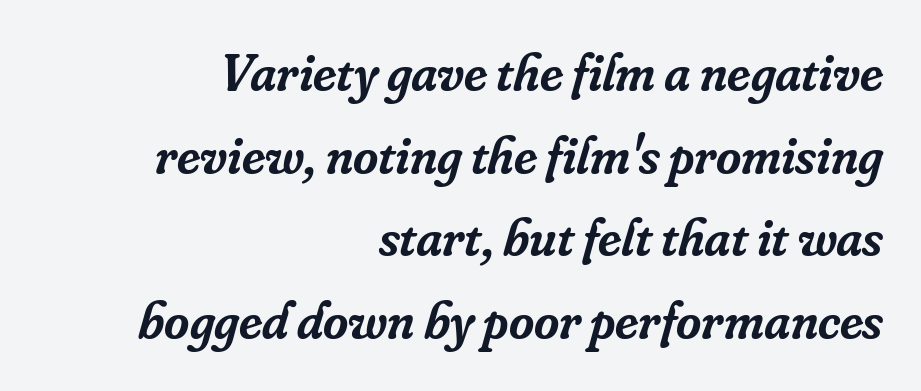
{"serif": "yes", "italic": "yes", "lean": "right", "slant_degrees": 16, "bold": "semi", "weight": "semibold", "width": "normal", "stroke_contrast": "low", "x_height": "small", "monospaced": "no", "underline": "no", "align": "right", "line_spacing": "normal", "line_spacing_ratio": 1.53, "letter_spacing": "normal", "letter_spacing_em": 0.0, "glyph_px": 54}
